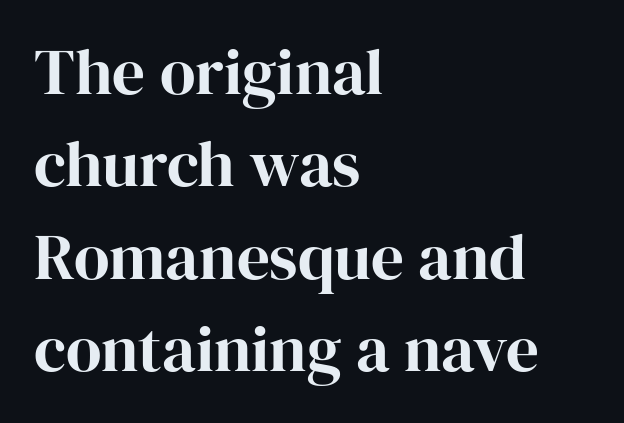
The image shows 65 px serif type, upright; set left-aligned, normal line spacing (1.42x), normal letter spacing, not underlined; high stroke contrast and a medium x-height.
